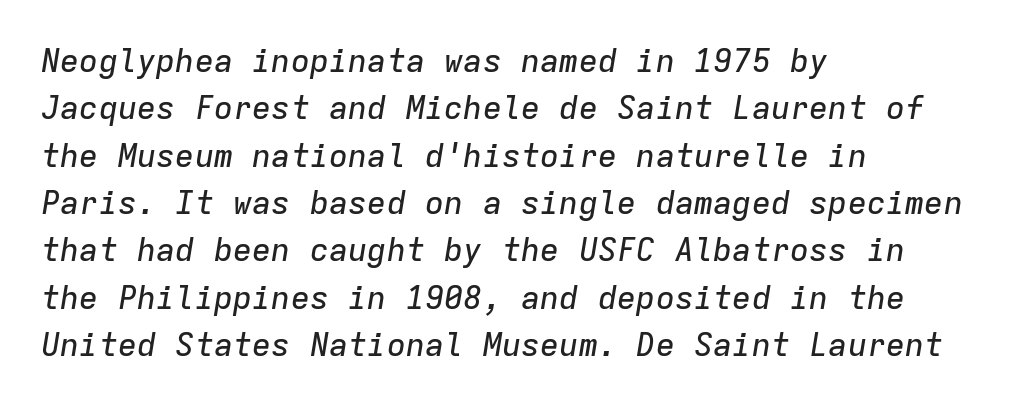
{"italic": "yes", "lean": "right", "slant_degrees": 9, "width": "normal", "stroke_contrast": "low", "x_height": "medium", "monospaced": "yes", "underline": "no", "align": "left", "line_spacing": "normal", "line_spacing_ratio": 1.48, "letter_spacing": "normal", "letter_spacing_em": 0.0, "glyph_px": 32}
